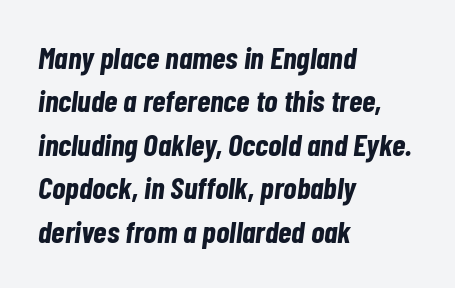
The image shows 31 px bold, condensed type, italic (leaning right); set left-aligned, normal line spacing (1.4x), normal letter spacing, not underlined; low stroke contrast and a medium x-height.
